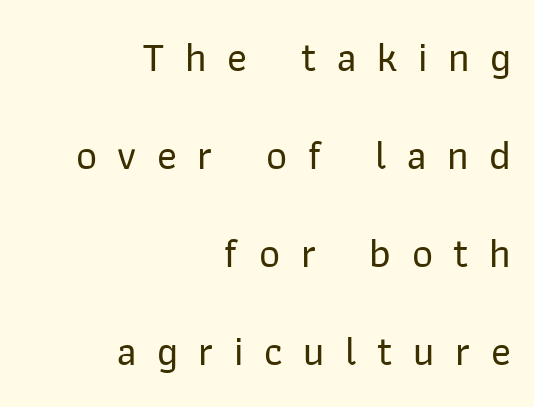
No feet cap the strokes, marking this as sans-serif type. Layout note: lines flush right. Loosely led — the rows are spread out. Each word looks stretched out because of the extra space between its letters. Italic? Not at all — the glyphs are vertical. Only glyphs here, with clear space below each row.
